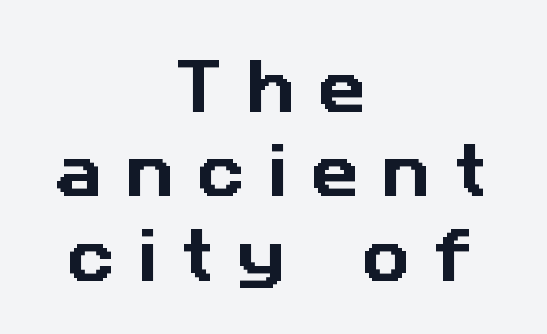
Q: Is the typeface a serif or a sans-serif typeface? A: Sans-serif.
Q: Is the text underlined? A: No.
Q: How is the paragraph aligned? A: Centered.
Q: Is the spacing between letters normal or unusually wide? A: Unusually wide.
Q: Is the spacing between lines tight, normal or loose? A: Normal.
Q: Width (condensed, normal, or wide)? A: Normal.
Q: Stroke contrast? A: Low.
Q: x-height? A: Medium.
Q: Monospaced? A: No.
